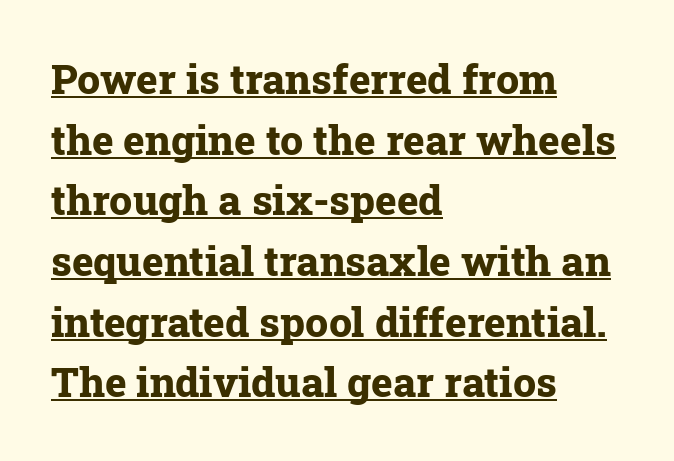
No italicization has been applied; the sample stays upright. How heavy is the stroke? Heavy — this is a bold. The rendering shows small feet on the letterforms — a serif design. These lines stack with their left ends in a neat column.
